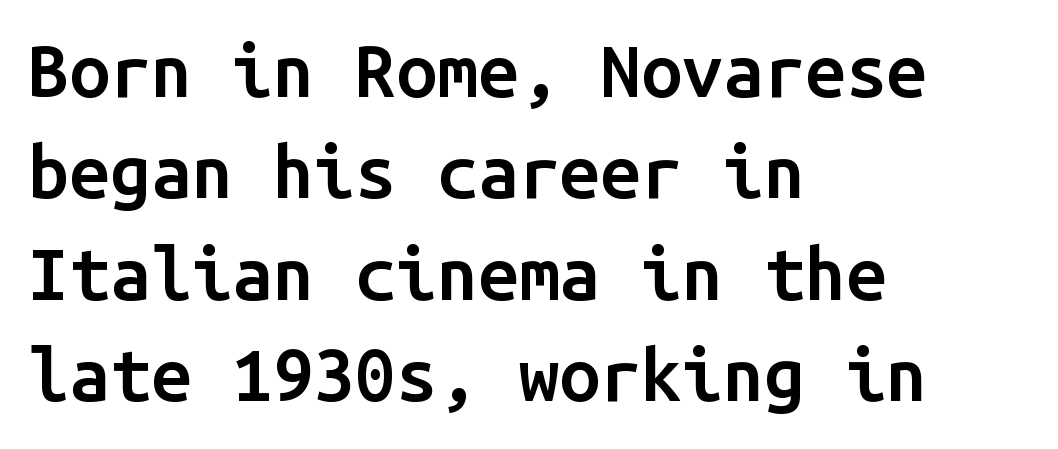
Alignment: flush left. Serif or sans? Sans — the stroke terminals are bare. The strokes are fattened partway — semibold, not bold. Every character here occupies the same horizontal width, giving the sample a typewriter-like rhythm. Words appear dense and cohesive because spacing is normal.
